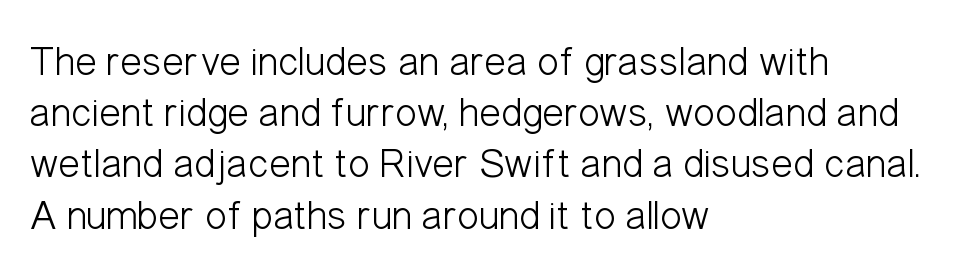
The image shows 41 px light, condensed sans-serif type, upright; set left-aligned, normal line spacing (1.25x), normal letter spacing, not underlined; low stroke contrast and a medium x-height.
